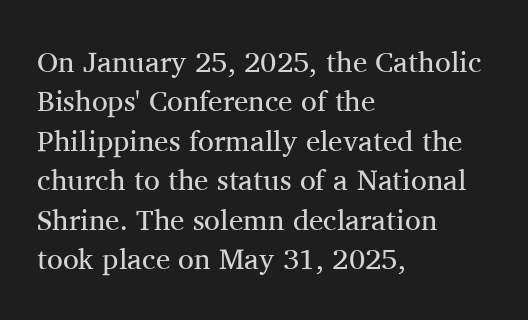
The image shows 29 px regular-weight serif type, upright; set left-aligned, normal line spacing (1.36x), normal letter spacing, not underlined; medium stroke contrast and a medium x-height.
